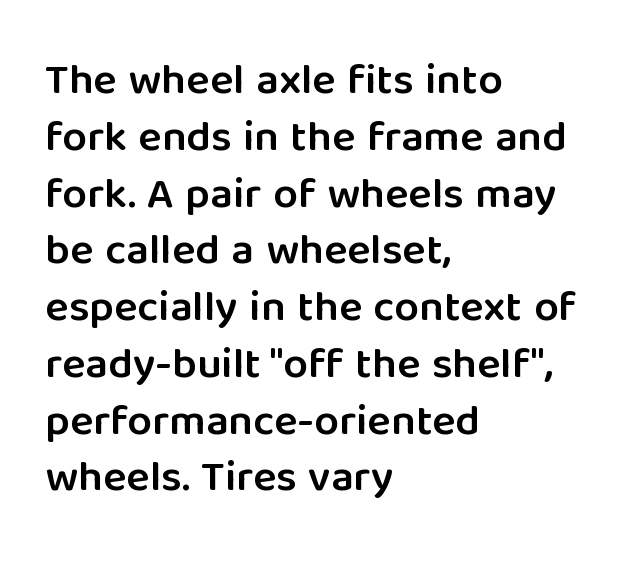
These lines are set flush left with a ragged right edge. Notice how descenders clear the ascenders below comfortably — that's standard leading. Students, this is semibold: more ink than regular, less than bold. Are there feet on the stems? There aren't — it's a sans. A typesetter would call this proportional, since set widths differ per character. Descenders hang freely into open space.
